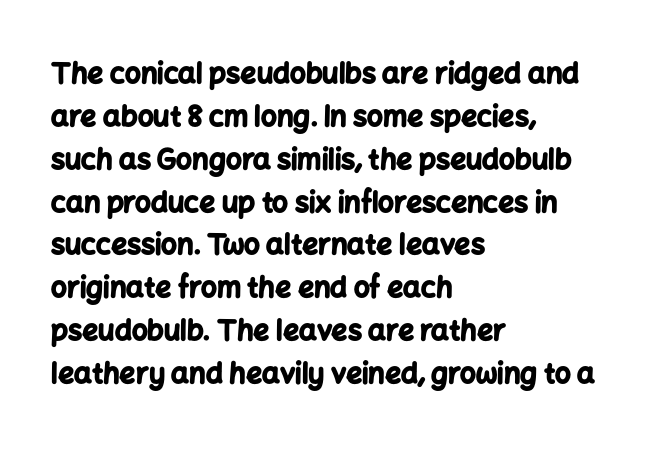
You can tell from the bare stems that sans-serif type was used. Note the varied advance widths — an 'i' is clearly narrower than an 'm'. Does the leading feel generous? No, just average. The passage shown has conventional tracking throughout. Each row of text sits above clean, open space. A roman cut, with each character standing at attention.
